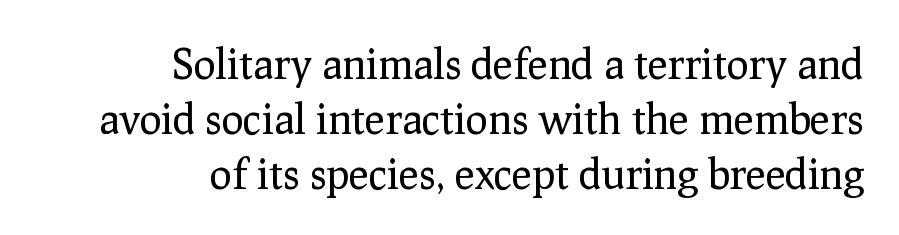
{"serif": "yes", "italic": "no", "bold": "no", "weight": "regular", "width": "normal", "stroke_contrast": "low", "x_height": "medium", "monospaced": "no", "underline": "no", "align": "right", "line_spacing": "normal", "line_spacing_ratio": 1.31, "letter_spacing": "normal", "letter_spacing_em": 0.0, "glyph_px": 42}
